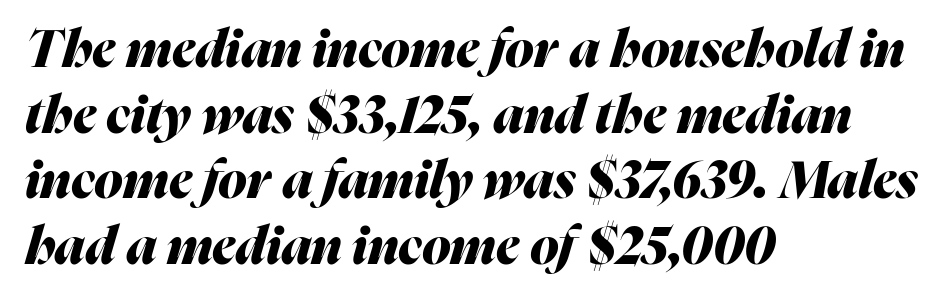
Q: Is the text bold? A: Yes.
Q: Is the text italic (slanted)? A: Yes, it leans right by about 16 degrees.
Q: Is the text underlined? A: No.
Q: How is the paragraph aligned? A: Left-aligned.
Q: Is the spacing between letters normal or unusually wide? A: Normal.
Q: Is the spacing between lines tight, normal or loose? A: Normal.
Q: Width (condensed, normal, or wide)? A: Normal.
Q: Stroke contrast? A: Medium.
Q: x-height? A: Medium.
Q: Monospaced? A: No.
